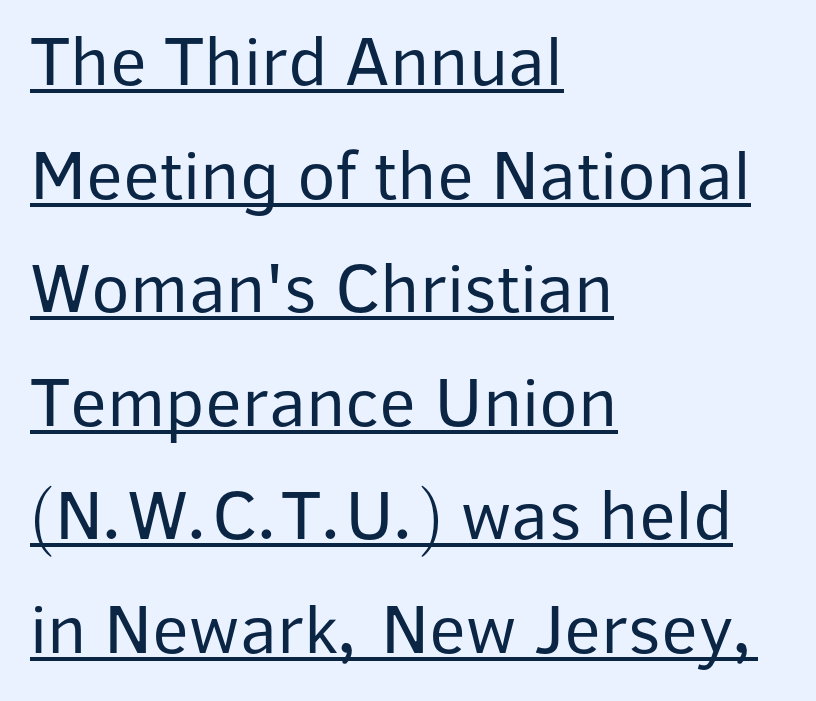
{"serif": "no", "italic": "no", "bold": "no", "weight": "regular", "width": "normal", "stroke_contrast": "low", "x_height": "medium", "monospaced": "no", "underline": "yes", "align": "left", "line_spacing": "normal", "line_spacing_ratio": 1.6, "letter_spacing": "normal", "letter_spacing_em": 0.0, "glyph_px": 71}
